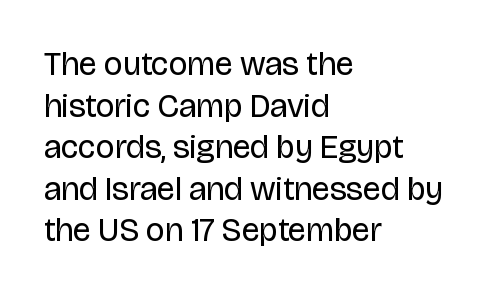
Q: Is the text bold? A: No.
Q: Is the text italic (slanted)? A: No, it is upright.
Q: Is the typeface a serif or a sans-serif typeface? A: Sans-serif.
Q: Is the text underlined? A: No.
Q: How is the paragraph aligned? A: Left-aligned.
Q: Is the spacing between letters normal or unusually wide? A: Normal.
Q: Is the spacing between lines tight, normal or loose? A: Normal.
Q: Width (condensed, normal, or wide)? A: Normal.
Q: Stroke contrast? A: Low.
Q: x-height? A: Large.
Q: Monospaced? A: No.
